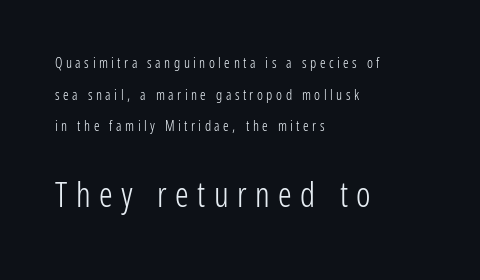
{"serif": "no", "italic": "no", "bold": "no", "weight": "light", "width": "condensed", "stroke_contrast": "low", "x_height": "medium", "monospaced": "no", "underline": "no", "align": "left", "line_spacing": "loose", "line_spacing_ratio": 2.26, "letter_spacing": "wide", "letter_spacing_em": 0.25, "larger_block": "second", "size_ratio": 2.43, "glyph_px": 34}
